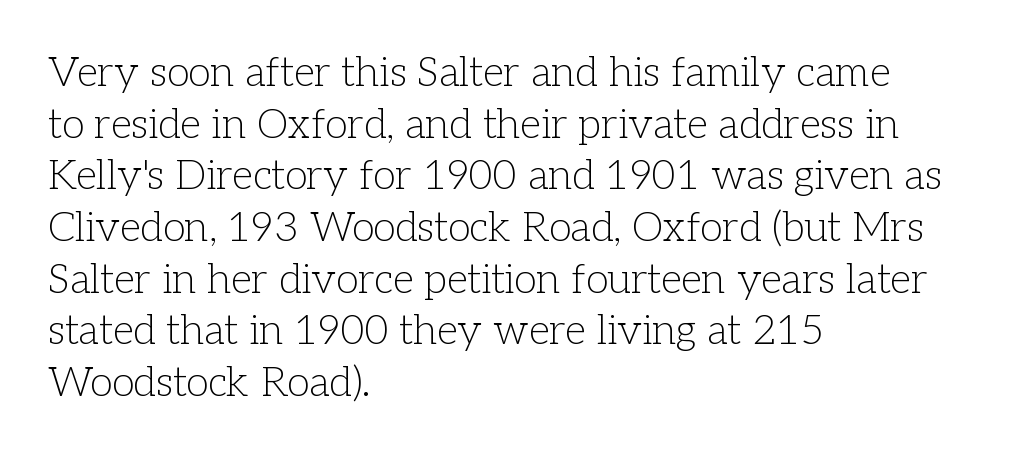
{"serif": "yes", "italic": "no", "bold": "no", "weight": "light", "width": "normal", "stroke_contrast": "low", "x_height": "medium", "monospaced": "no", "underline": "no", "align": "left", "line_spacing": "normal", "line_spacing_ratio": 1.26, "letter_spacing": "normal", "letter_spacing_em": 0.0, "glyph_px": 41}
